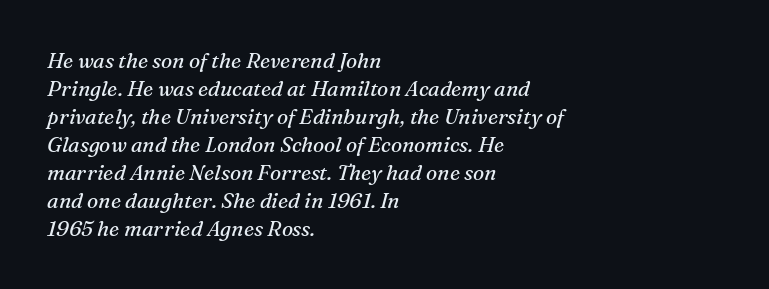
The image shows 21 px text type, italic (leaning right); set left-aligned, normal line spacing (1.33x), normal letter spacing, not underlined.
